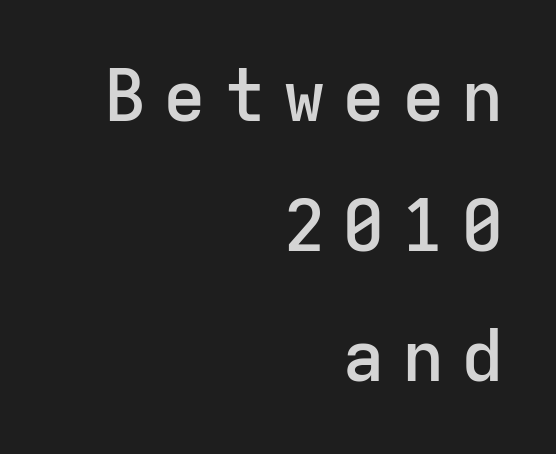
The image shows 71 px semibold sans-serif type, upright, monospaced; set right-aligned, line spacing 1.83x, unusually wide letter spacing (+0.24 em), not underlined; low stroke contrast and a medium x-height.
